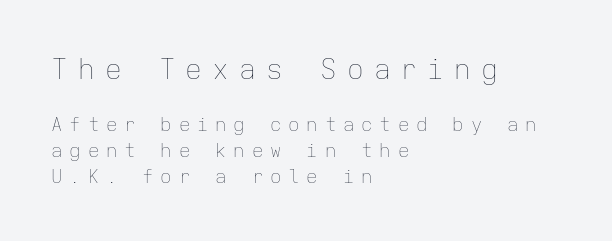
The strokes are not fattened; the text isn't bold. The typography opts for an upright posture over an oblique one. The passage is arranged the way most books set body copy — flush left. The designer gave the opening block more size than the closing block.
